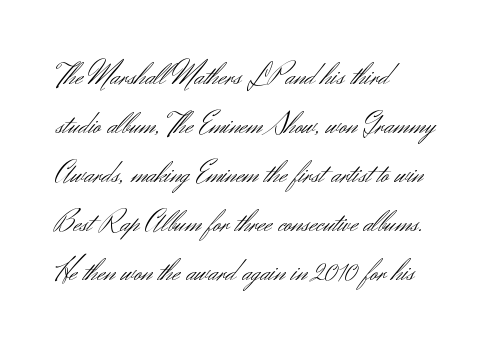
Q: Is the text bold? A: No.
Q: Is the text italic (slanted)? A: Yes.
Q: Is the typeface a serif or a sans-serif typeface? A: Sans-serif.
Q: Is the text underlined? A: No.
Q: How is the paragraph aligned? A: Left-aligned.
Q: Is the spacing between letters normal or unusually wide? A: Normal.
Q: Is the spacing between lines tight, normal or loose? A: Normal.
Q: Width (condensed, normal, or wide)? A: Normal.
Q: Stroke contrast? A: Medium.
Q: x-height? A: Small.
Q: Monospaced? A: No.
